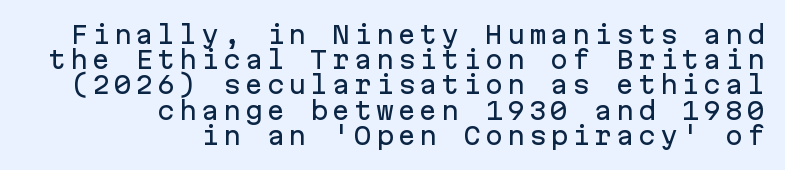
Q: Is the text italic (slanted)? A: No, it is upright.
Q: Is the text underlined? A: No.
Q: How is the paragraph aligned? A: Right-aligned.
Q: Is the spacing between lines tight, normal or loose? A: Tight.
